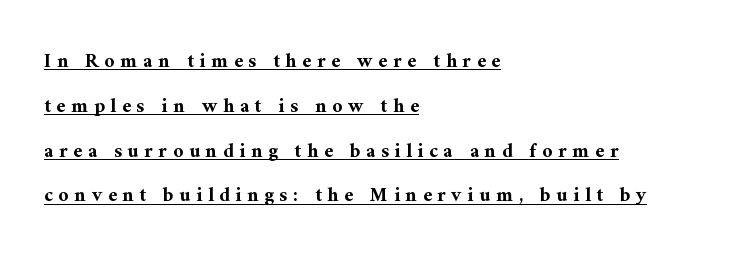
{"italic": "no", "bold": "yes", "underline": "yes", "align": "left", "line_spacing": "loose", "line_spacing_ratio": 2.24, "letter_spacing": "wide", "letter_spacing_em": 0.28, "glyph_px": 20}
